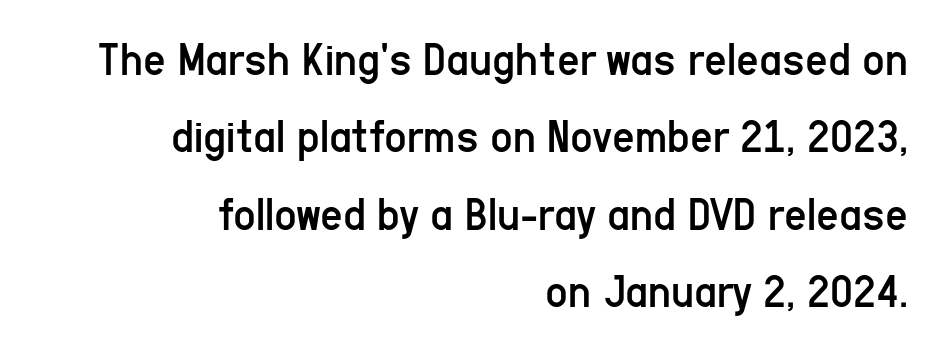
Is there any slant? The stems are plumb. The letters sit at their default tracking, neither squeezed nor spread. Beneath every word, the page is bare. Is this a fixed-width face? No — the glyphs have proportional, varying widths. The strokes carry an ordinary text weight at most.
